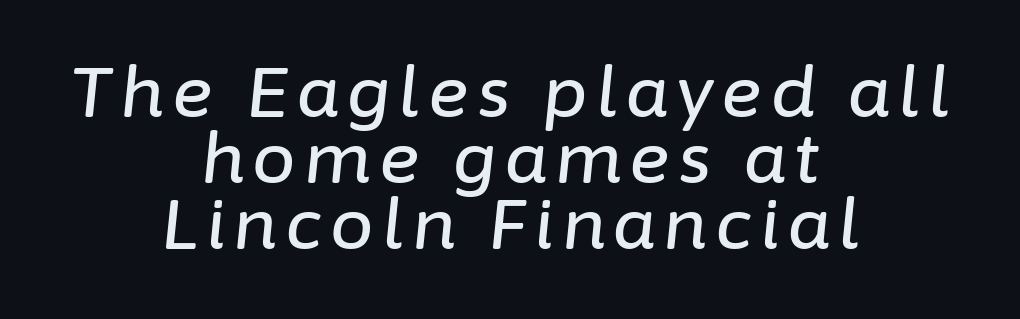
{"italic": "yes", "lean": "right", "slant_degrees": 6, "width": "normal", "stroke_contrast": "low", "x_height": "medium", "monospaced": "no", "underline": "no", "align": "center", "line_spacing": "tight", "line_spacing_ratio": 0.96, "glyph_px": 69}
